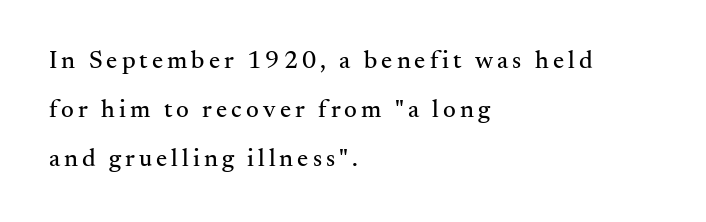
The image shows 25 px text type, upright; set left-aligned, loose line spacing (1.96x), not underlined.
